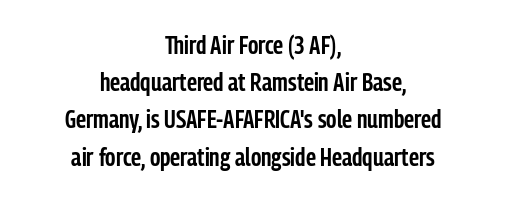
{"italic": "no", "bold": "semi", "underline": "no", "align": "center", "line_spacing": "normal", "line_spacing_ratio": 1.43, "letter_spacing": "normal", "letter_spacing_em": 0.0, "glyph_px": 26}
